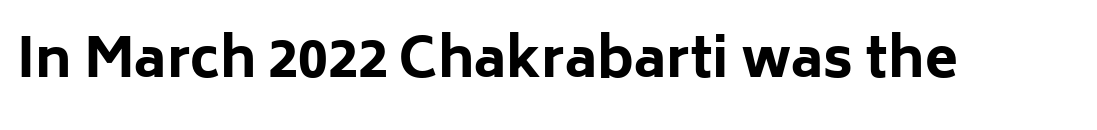
Q: Is the text bold? A: Yes.
Q: Is the text italic (slanted)? A: No, it is upright.
Q: Is the typeface a serif or a sans-serif typeface? A: Sans-serif.
Q: Is the text underlined? A: No.
Q: Is the spacing between letters normal or unusually wide? A: Normal.
Q: Width (condensed, normal, or wide)? A: Normal.
Q: Stroke contrast? A: Low.
Q: x-height? A: Medium.
Q: Monospaced? A: No.
